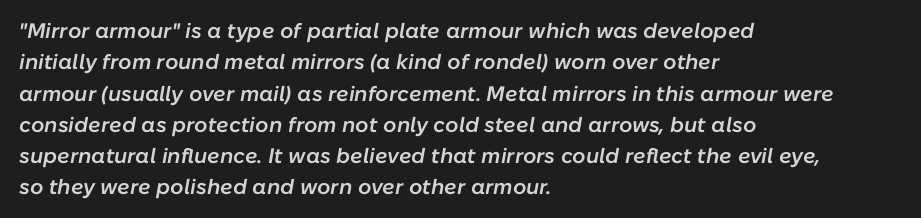
The image shows 21 px text type, italic (leaning right); set left-aligned, normal line spacing (1.49x), normal letter spacing, not underlined.
